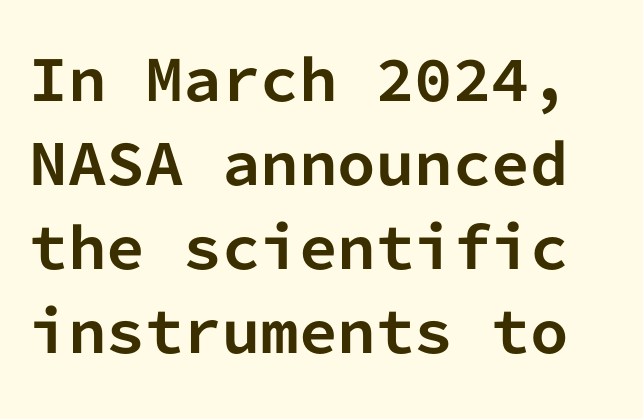
{"serif": "no", "italic": "no", "bold": "yes", "weight": "bold", "width": "normal", "stroke_contrast": "low", "x_height": "medium", "monospaced": "yes", "underline": "no", "line_spacing": "normal", "line_spacing_ratio": 1.53, "letter_spacing": "normal", "letter_spacing_em": 0.0, "glyph_px": 55}
